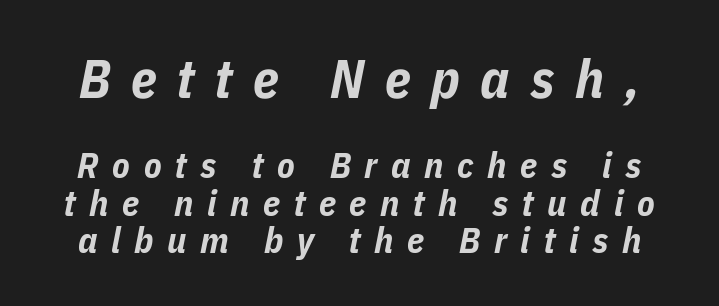
Check under the words: just untouched page. The glyphs look as if they've been sheared to an angle. Short note: letters widely spaced. What weight is shown? A full bold with thick strokes. Whoever set this made the first block the dominant, larger element.
